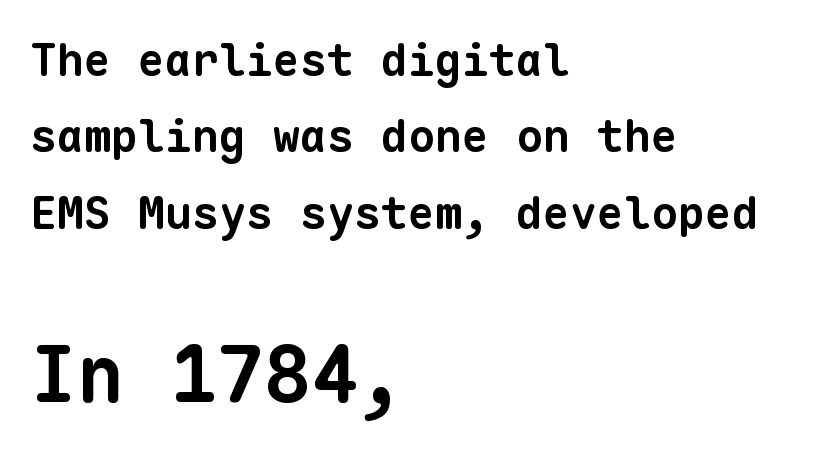
In terms of leading, this rendering sits right in the middle. No word sits above an underline. Short note: letters normally spaced. The emphasis by scale lands on block number two, below.
